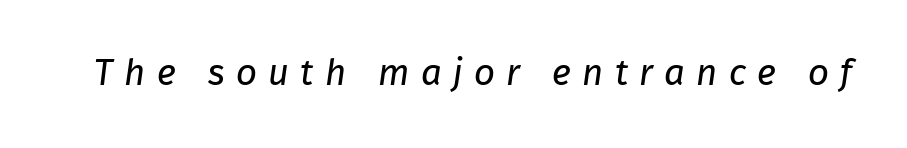
The image shows 37 px regular-weight sans-serif type; set unusually wide letter spacing (+0.3 em), not underlined; low stroke contrast and a medium x-height.
